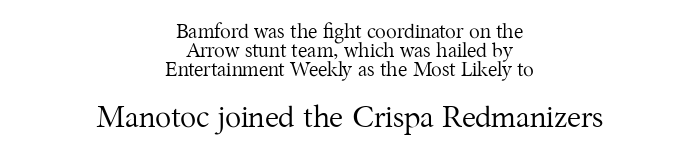
Check the space under the baseline: it is left empty. The composition opens small and finishes big. Note the varied advance widths — an 'i' is clearly narrower than an 'm'. Does extra space separate the letters? No, they use regular spacing.
